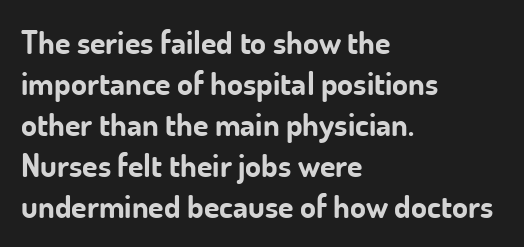
Evenly set lines give the paragraph a standard silhouette. Think of a printed novel: that variable character pitch is what you see here. Notice how thick the strokes are: this is what a full bold looks like. Casual observation: everything's shoved over to the left. Any mark beneath the type? The region is blank. The characters display no serif detailing; their extremities are plain.
